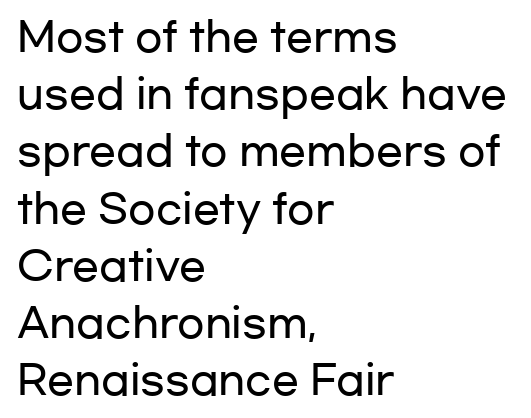
Q: Is the text italic (slanted)? A: No, it is upright.
Q: Is the typeface a serif or a sans-serif typeface? A: Sans-serif.
Q: Is the text underlined? A: No.
Q: How is the paragraph aligned? A: Left-aligned.
Q: Is the spacing between letters normal or unusually wide? A: Normal.
Q: Is the spacing between lines tight, normal or loose? A: Normal.
Q: Width (condensed, normal, or wide)? A: Wide.
Q: Stroke contrast? A: Low.
Q: x-height? A: Medium.
Q: Monospaced? A: No.
